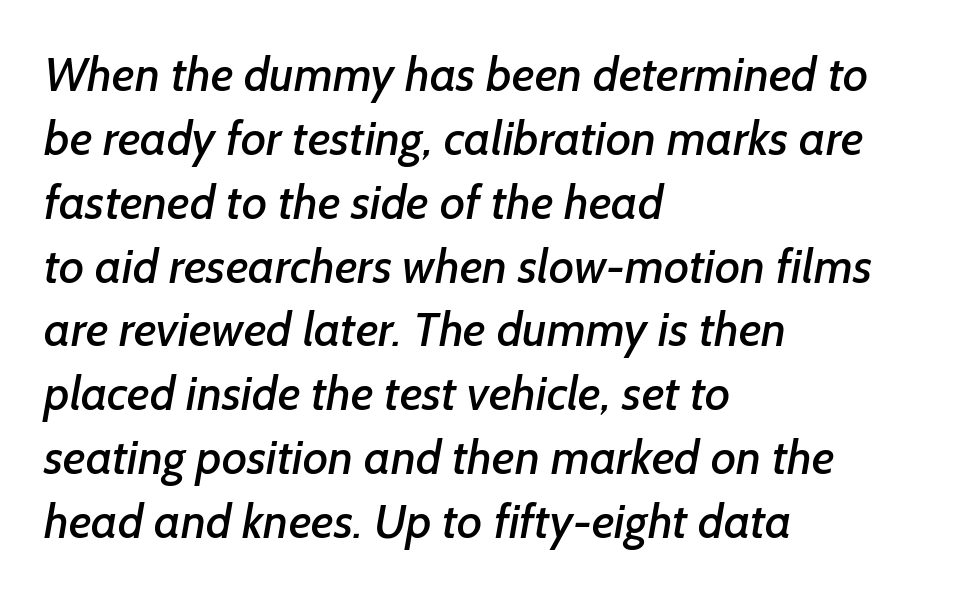
The image shows 48 px sans-serif type; set left-aligned, normal line spacing (1.33x), normal letter spacing, not underlined; low stroke contrast and a medium x-height.
